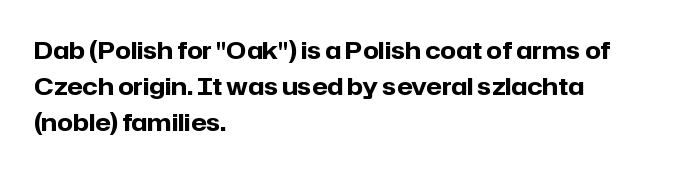
The image shows 23 px bold type, upright; set left-aligned, normal line spacing (1.56x), normal letter spacing, not underlined.
